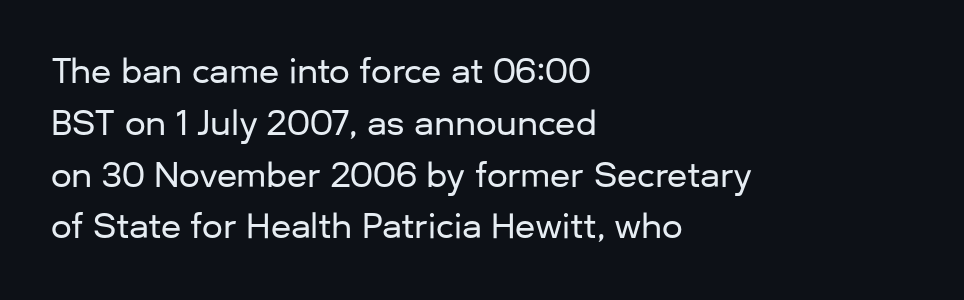
{"serif": "no", "italic": "no", "width": "normal", "stroke_contrast": "low", "x_height": "medium", "monospaced": "no", "underline": "no", "align": "left", "line_spacing": "normal", "line_spacing_ratio": 1.57, "letter_spacing": "normal", "letter_spacing_em": 0.0, "glyph_px": 33}
